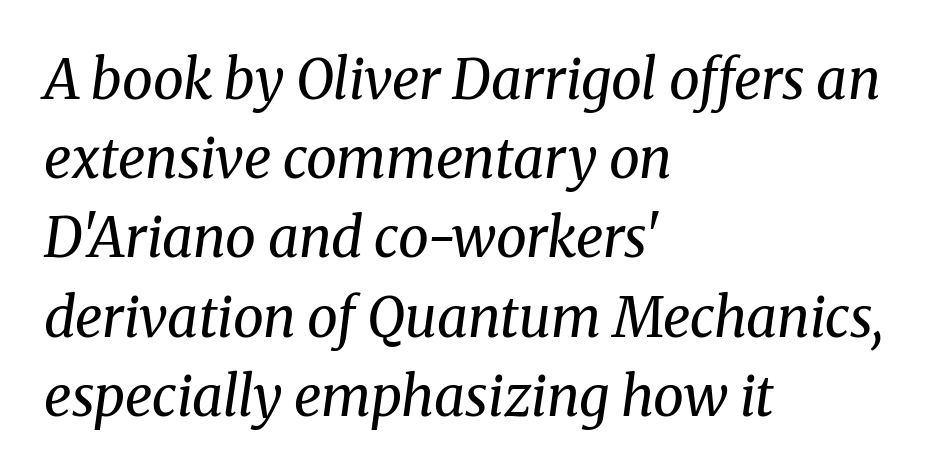
{"serif": "yes", "italic": "yes", "lean": "right", "slant_degrees": 8, "bold": "no", "weight": "regular", "width": "normal", "stroke_contrast": "medium", "x_height": "medium", "monospaced": "no", "underline": "no", "align": "left", "line_spacing": "normal", "line_spacing_ratio": 1.44, "letter_spacing": "normal", "letter_spacing_em": 0.0, "glyph_px": 55}
